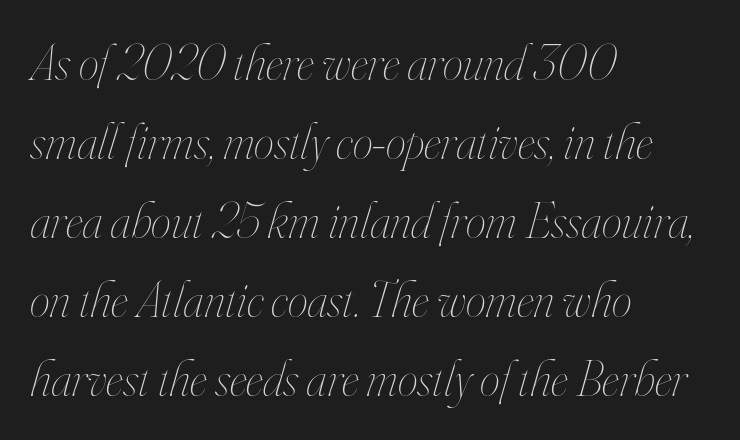
{"italic": "yes", "lean": "right", "slant_degrees": 16, "bold": "no", "weight": "thin", "width": "condensed", "stroke_contrast": "high", "x_height": "small", "monospaced": "no", "underline": "no", "align": "left", "line_spacing": "normal", "line_spacing_ratio": 1.55, "letter_spacing": "normal", "letter_spacing_em": 0.0, "glyph_px": 51}
